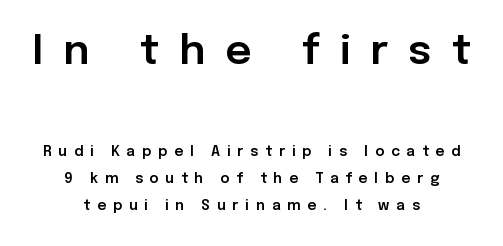
{"serif": "no", "italic": "no", "width": "normal", "stroke_contrast": "low", "x_height": "medium", "monospaced": "no", "underline": "no", "align": "center", "line_spacing": "loose", "line_spacing_ratio": 1.95, "letter_spacing": "wide", "letter_spacing_em": 0.49, "larger_block": "first", "size_ratio": 2.93, "glyph_px": 41}
